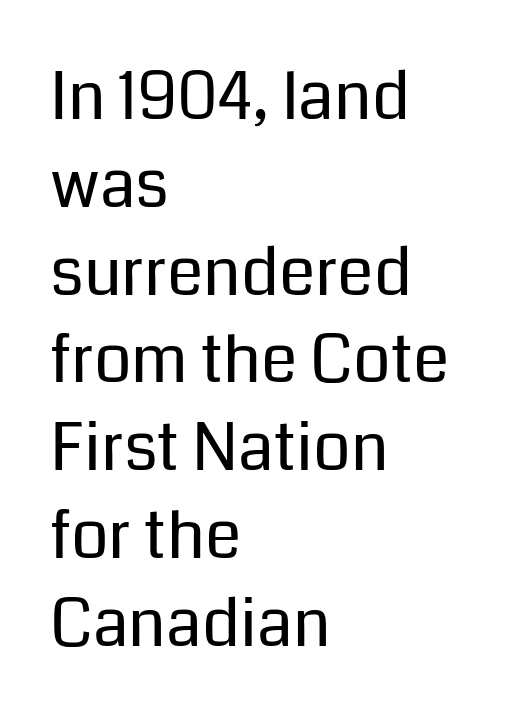
You could not count columns in this text — the font is proportionally spaced. Words appear dense and cohesive because spacing is normal. This sample uses an upright cut, with every glyph sitting square on the baseline. Notice how descenders clear the ascenders below comfortably — that's standard leading. No heavy texture on the line: the type isn't bold.
